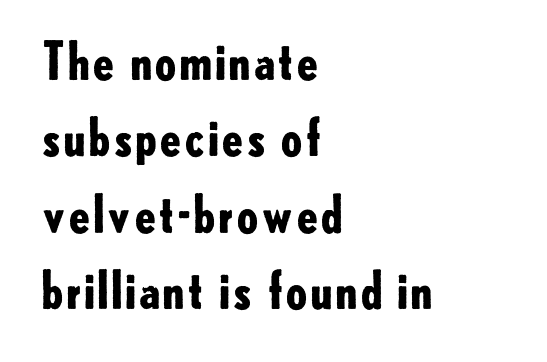
The image shows 51 px bold sans-serif type, upright; set left-aligned, normal line spacing (1.5x), normal letter spacing, not underlined; low stroke contrast and a small x-height.
